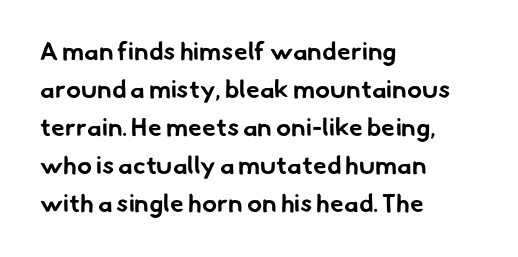
The image shows 25 px bold type; set left-aligned, normal line spacing (1.52x), normal letter spacing, not underlined.
